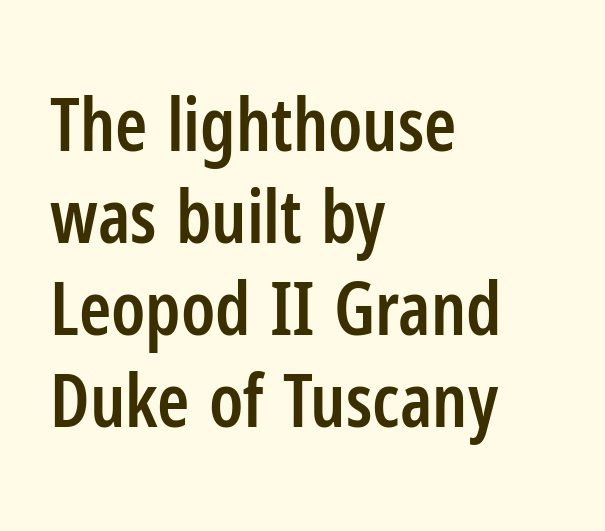
{"serif": "no", "italic": "no", "bold": "semi", "weight": "semibold", "width": "condensed", "stroke_contrast": "low", "x_height": "medium", "monospaced": "no", "underline": "no", "align": "left", "line_spacing": "normal", "line_spacing_ratio": 1.26, "letter_spacing": "normal", "letter_spacing_em": 0.0, "glyph_px": 73}
